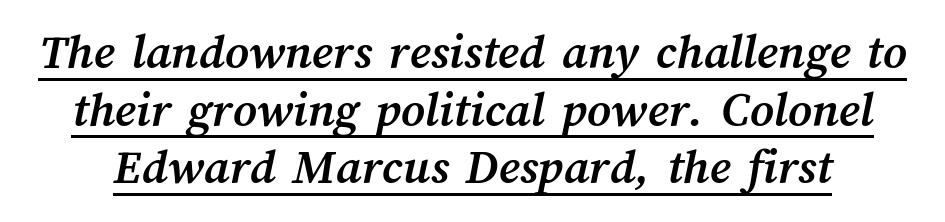
The image shows 51 px semibold type; set tight line spacing (1.13x), normal letter spacing, underlined; medium stroke contrast and a medium x-height.
